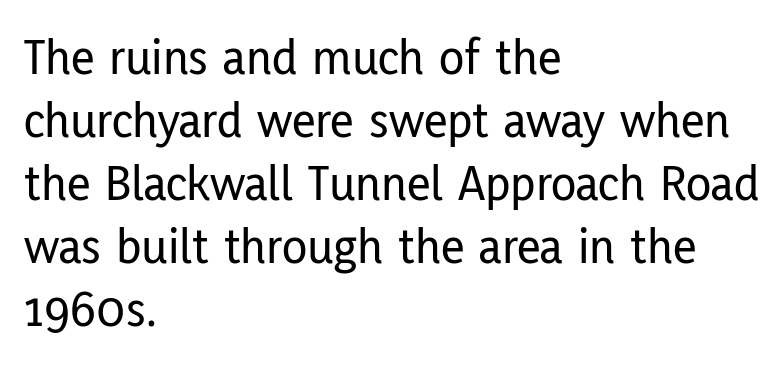
Q: Is the text italic (slanted)? A: No, it is upright.
Q: Is the typeface a serif or a sans-serif typeface? A: Sans-serif.
Q: Is the text underlined? A: No.
Q: How is the paragraph aligned? A: Left-aligned.
Q: Is the spacing between letters normal or unusually wide? A: Normal.
Q: Width (condensed, normal, or wide)? A: Condensed.
Q: Stroke contrast? A: Low.
Q: x-height? A: Medium.
Q: Monospaced? A: No.
